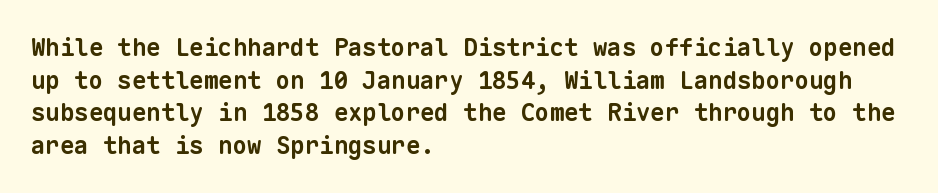
Q: Is the text bold? A: Yes.
Q: Is the text underlined? A: No.
Q: How is the paragraph aligned? A: Left-aligned.
Q: Is the spacing between letters normal or unusually wide? A: Normal.
Q: Is the spacing between lines tight, normal or loose? A: Normal.
